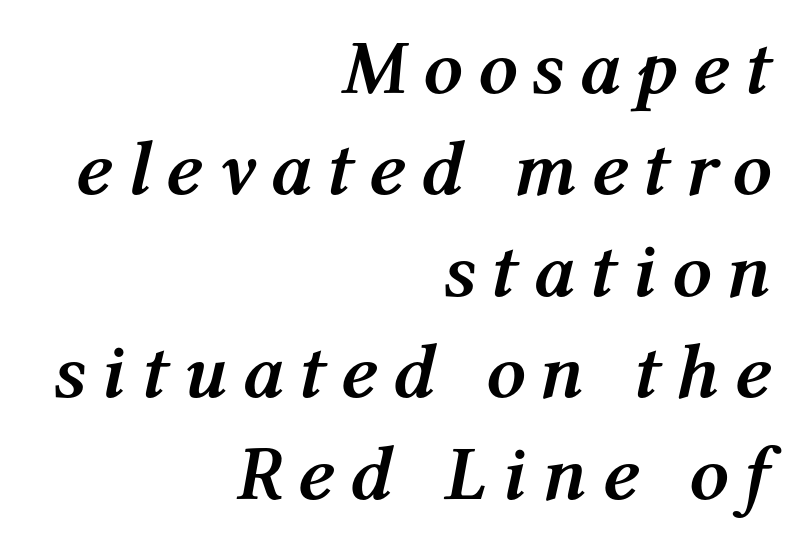
Q: Is the text bold? A: Yes.
Q: Is the text italic (slanted)? A: Yes, it leans right by about 12 degrees.
Q: Is the text underlined? A: No.
Q: How is the paragraph aligned? A: Right-aligned.
Q: Is the spacing between lines tight, normal or loose? A: Normal.
Q: Width (condensed, normal, or wide)? A: Normal.
Q: Stroke contrast? A: Medium.
Q: x-height? A: Medium.
Q: Monospaced? A: No.
